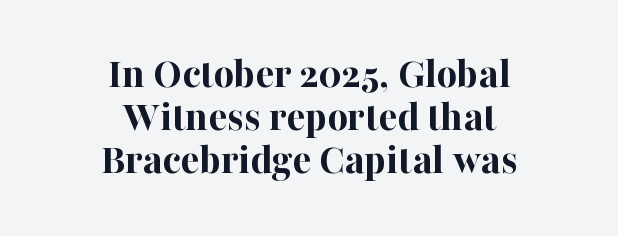
Q: Is the text bold? A: Yes.
Q: Is the text italic (slanted)? A: No, it is upright.
Q: Is the typeface a serif or a sans-serif typeface? A: Serif.
Q: Is the text underlined? A: No.
Q: How is the paragraph aligned? A: Centered.
Q: Is the spacing between letters normal or unusually wide? A: Normal.
Q: Is the spacing between lines tight, normal or loose? A: Tight.
Q: Width (condensed, normal, or wide)? A: Normal.
Q: Stroke contrast? A: High.
Q: x-height? A: Medium.
Q: Monospaced? A: No.
